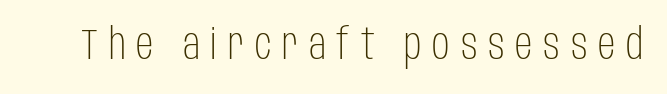
The image shows 43 px light, condensed sans-serif type, upright; set unusually wide letter spacing (+0.25 em), not underlined; low stroke contrast and a large x-height.
